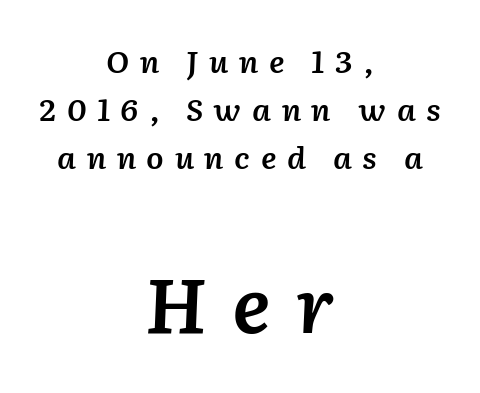
The image shows 77 px semibold type, italic (leaning right); set centered, normal line spacing (1.55x), unusually wide letter spacing (+0.34 em), not underlined; the second (bottom) block is 2.48x larger; low stroke contrast and a medium x-height.
